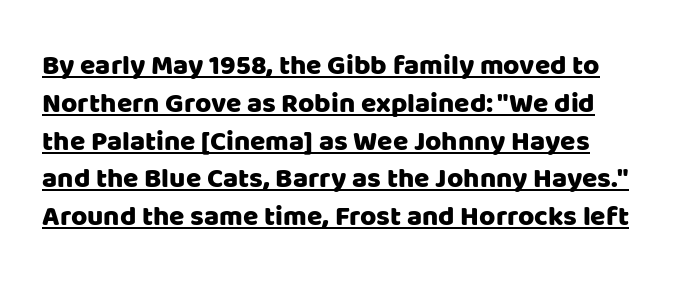
The image shows 28 px sans-serif type, upright; set normal line spacing (1.35x), normal letter spacing, underlined; low stroke contrast and a large x-height.
